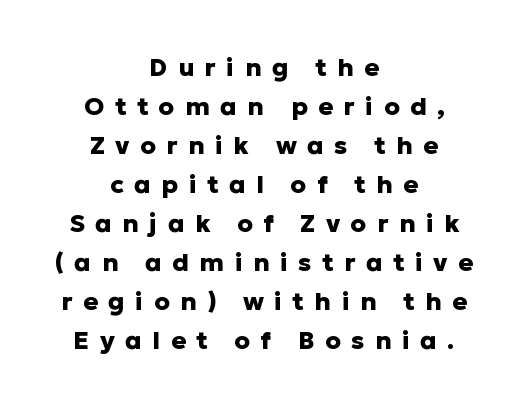
Someone cranked the tracking dial way up on this one. The block of text has a typical density, with ordinary space between rows. Upright lettering throughout. Layout note: lines centered.
